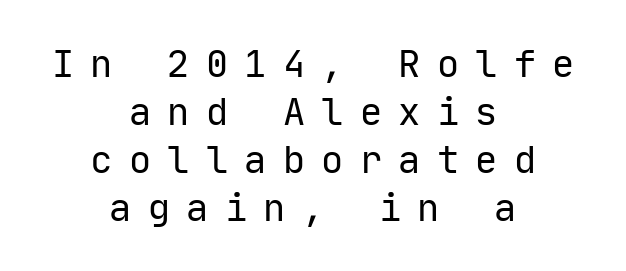
The image shows 37 px regular-weight sans-serif type, upright, monospaced; set centered, normal line spacing (1.3x), unusually wide letter spacing (+0.44 em), not underlined; low stroke contrast and a medium x-height.
